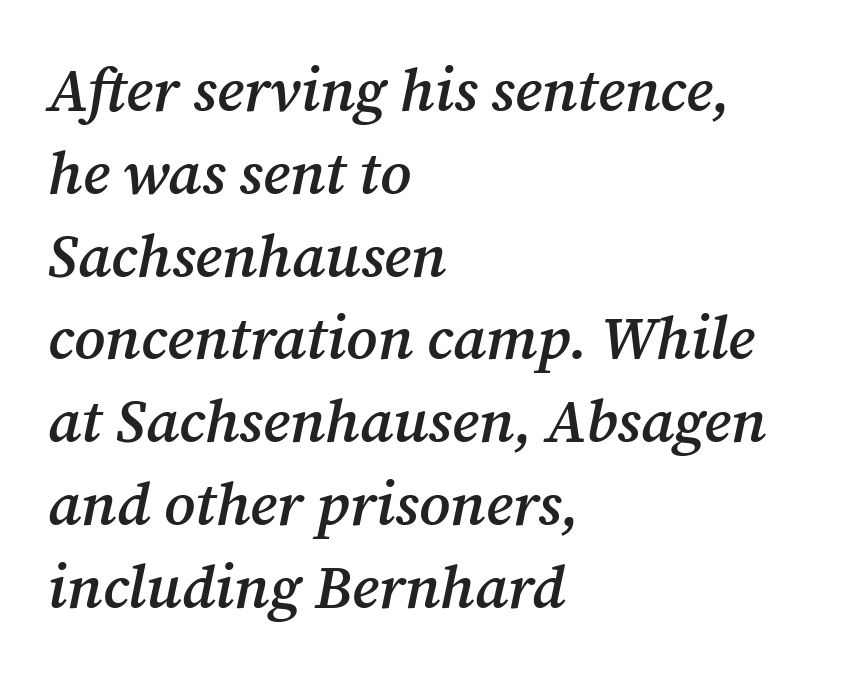
{"serif": "yes", "italic": "yes", "lean": "right", "slant_degrees": 12, "bold": "semi", "weight": "semibold", "width": "normal", "stroke_contrast": "medium", "x_height": "medium", "monospaced": "no", "underline": "no", "align": "left", "line_spacing": "normal", "line_spacing_ratio": 1.38, "letter_spacing": "normal", "letter_spacing_em": 0.0, "glyph_px": 60}
